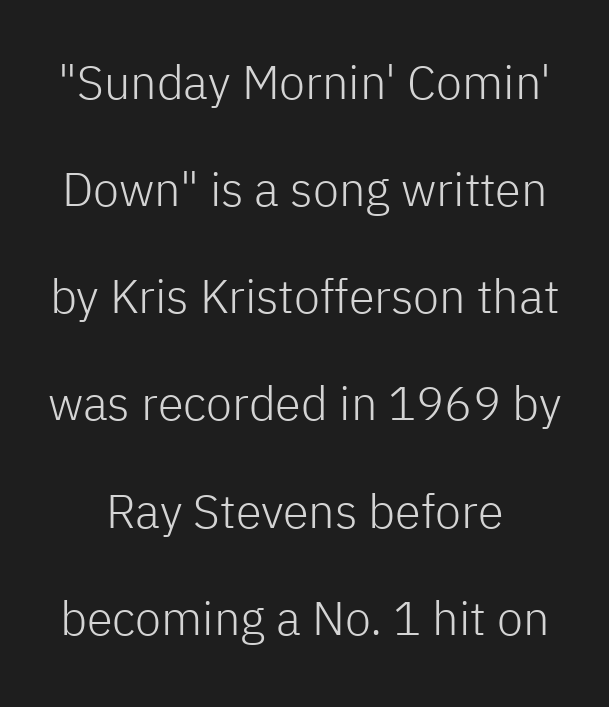
{"serif": "no", "italic": "no", "bold": "no", "weight": "light", "width": "normal", "stroke_contrast": "low", "x_height": "medium", "monospaced": "no", "underline": "no", "line_spacing": "loose", "line_spacing_ratio": 2.28, "letter_spacing": "normal", "letter_spacing_em": 0.0, "glyph_px": 47}
